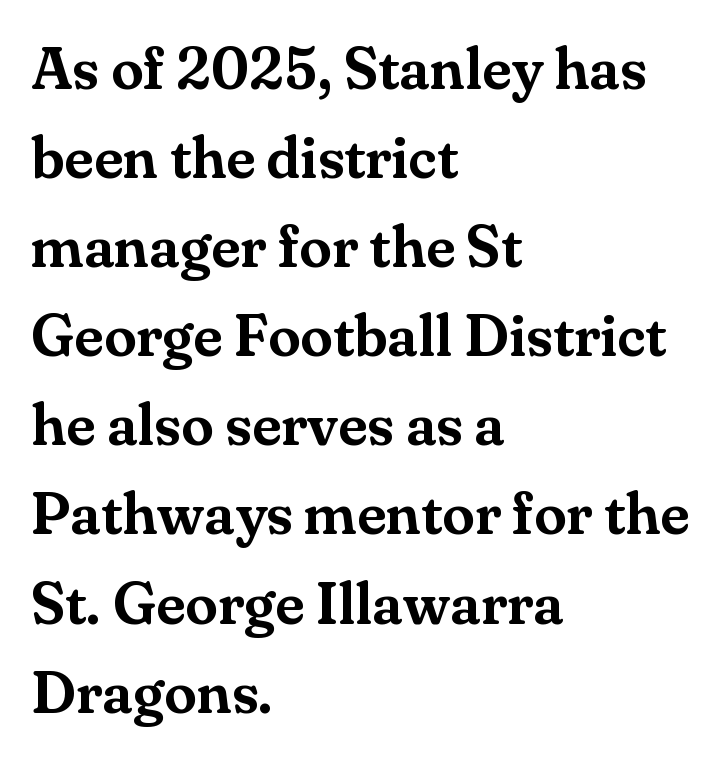
{"serif": "yes", "italic": "no", "width": "normal", "stroke_contrast": "medium", "x_height": "small", "monospaced": "no", "underline": "no", "align": "left", "line_spacing": "normal", "line_spacing_ratio": 1.51, "letter_spacing": "normal", "letter_spacing_em": 0.0, "glyph_px": 59}
